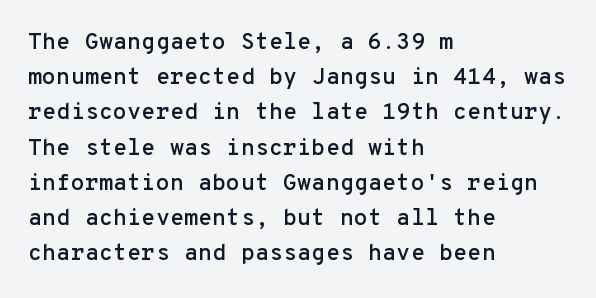
The image shows 23 px text type, upright; set left-aligned, normal line spacing (1.53x), normal letter spacing, not underlined.
